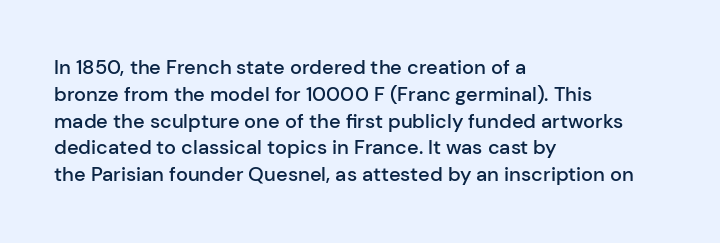
The image shows 20 px text type, upright; set left-aligned, normal line spacing (1.34x), normal letter spacing, not underlined.
